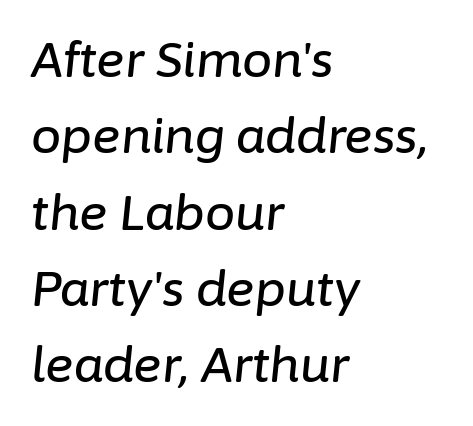
You could not count columns in this text — the font is proportionally spaced. Looking at the ascenders, they clearly lean. Letters rest on an invisible, unmarked baseline. Short note: letters normally spaced.
